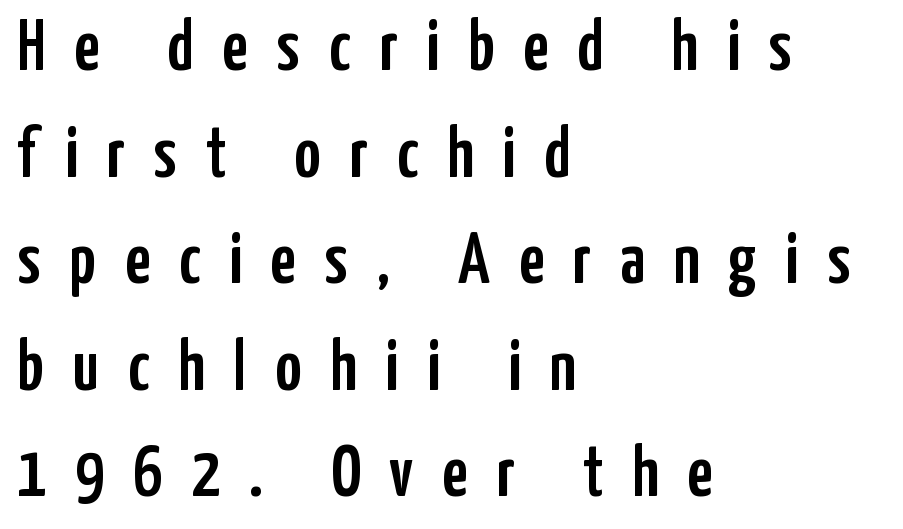
Q: Is the text italic (slanted)? A: No, it is upright.
Q: Is the typeface a serif or a sans-serif typeface? A: Sans-serif.
Q: Is the text underlined? A: No.
Q: How is the paragraph aligned? A: Left-aligned.
Q: Is the spacing between letters normal or unusually wide? A: Unusually wide.
Q: Is the spacing between lines tight, normal or loose? A: Normal.
Q: Width (condensed, normal, or wide)? A: Condensed.
Q: Stroke contrast? A: Low.
Q: x-height? A: Medium.
Q: Monospaced? A: No.
